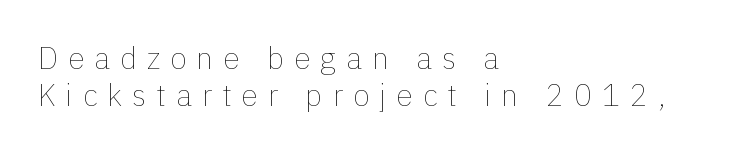
{"italic": "no", "bold": "no", "weight": "thin", "width": "normal", "x_height": "medium", "monospaced": "no", "underline": "no", "align": "left", "line_spacing_ratio": 1.22, "letter_spacing": "wide", "letter_spacing_em": 0.34, "glyph_px": 30}
